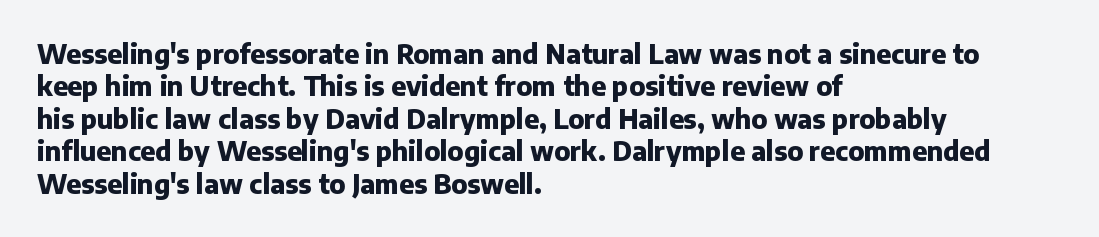
{"italic": "no", "bold": "yes", "underline": "no", "align": "left", "line_spacing": "normal", "line_spacing_ratio": 1.25, "letter_spacing": "normal", "letter_spacing_em": 0.0, "glyph_px": 26}
